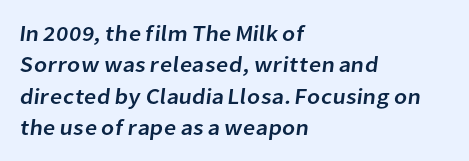
Q: Is the text underlined? A: No.
Q: How is the paragraph aligned? A: Left-aligned.
Q: Is the spacing between letters normal or unusually wide? A: Normal.
Q: Is the spacing between lines tight, normal or loose? A: Normal.
